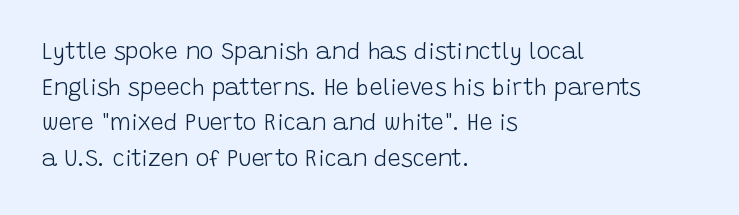
The image shows 23 px text type, upright; set left-aligned, normal line spacing (1.55x), normal letter spacing, not underlined.
